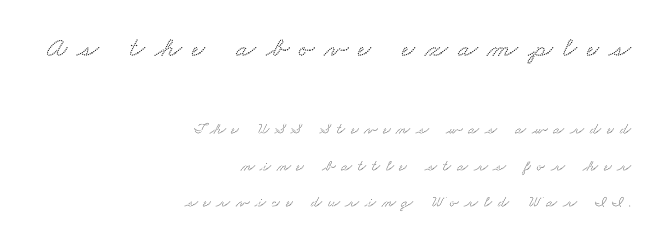
Top chunk: large. Bottom chunk: small. A typesetter would call this leading open, well beyond the default. The letters advance in unequal steps, a hallmark of proportional type. Bare-footed words on every line.
